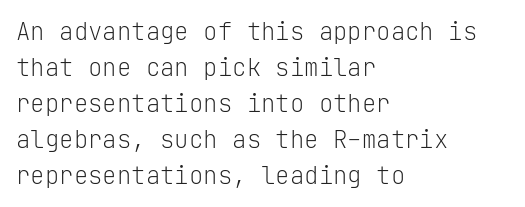
{"italic": "no", "bold": "no", "underline": "no", "align": "left", "line_spacing": "normal", "line_spacing_ratio": 1.5, "letter_spacing": "normal", "letter_spacing_em": 0.0, "glyph_px": 24}
